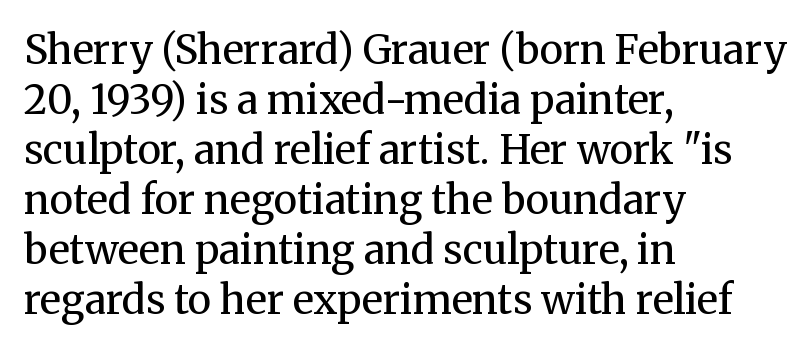
{"serif": "yes", "italic": "no", "bold": "no", "weight": "regular", "width": "normal", "stroke_contrast": "medium", "x_height": "medium", "monospaced": "no", "underline": "no", "align": "left", "line_spacing": "normal", "line_spacing_ratio": 1.25, "letter_spacing": "normal", "letter_spacing_em": 0.0, "glyph_px": 40}
